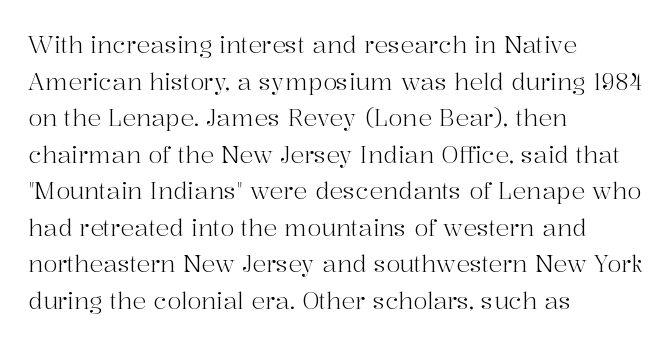
Q: Is the text bold? A: No.
Q: Is the text italic (slanted)? A: No, it is upright.
Q: Is the text underlined? A: No.
Q: How is the paragraph aligned? A: Left-aligned.
Q: Is the spacing between letters normal or unusually wide? A: Normal.
Q: Is the spacing between lines tight, normal or loose? A: Normal.
